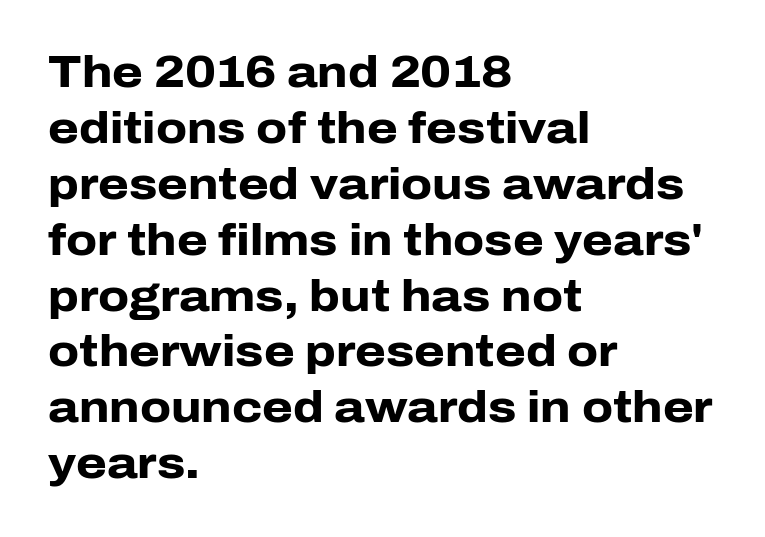
The image shows 44 px heavy sans-serif type, upright; set left-aligned, normal line spacing (1.27x), normal letter spacing, not underlined; low stroke contrast and a medium x-height.
